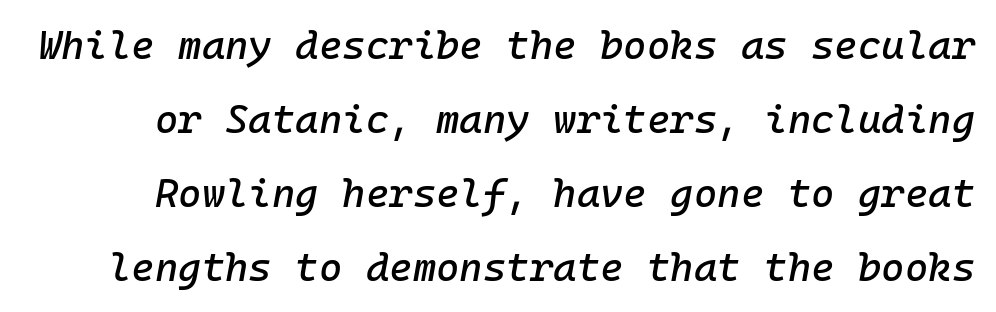
Q: Is the text italic (slanted)? A: Yes, it leans right by about 10 degrees.
Q: Is the text underlined? A: No.
Q: Is the spacing between letters normal or unusually wide? A: Normal.
Q: Width (condensed, normal, or wide)? A: Normal.
Q: Stroke contrast? A: Low.
Q: x-height? A: Medium.
Q: Monospaced? A: Yes.
